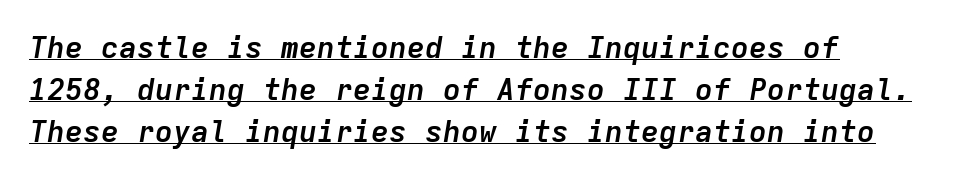
Is the type bold? Yes — the strokes are clearly thick and heavy. This sample has the even, mechanical cadence of fixed-width lettering. The passage shown leans; its letterforms are oblique. You can see a thin bar hugging the bottom of the glyphs.
